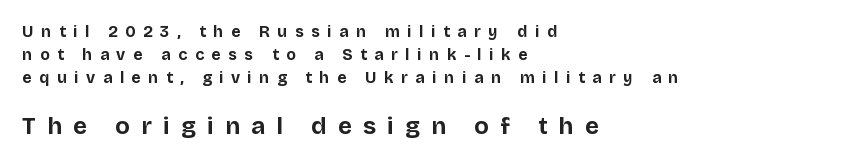
The image shows 24 px bold type, upright; set left-aligned, normal line spacing (1.45x), unusually wide letter spacing (+0.47 em), not underlined; the second (bottom) block is 1.5x larger.
